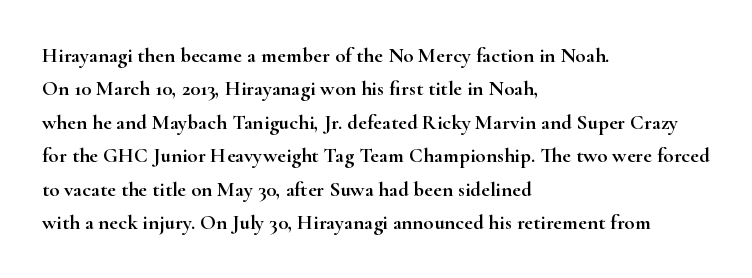
The image shows 21 px text type, upright; set left-aligned, normal line spacing (1.59x), normal letter spacing, not underlined.
